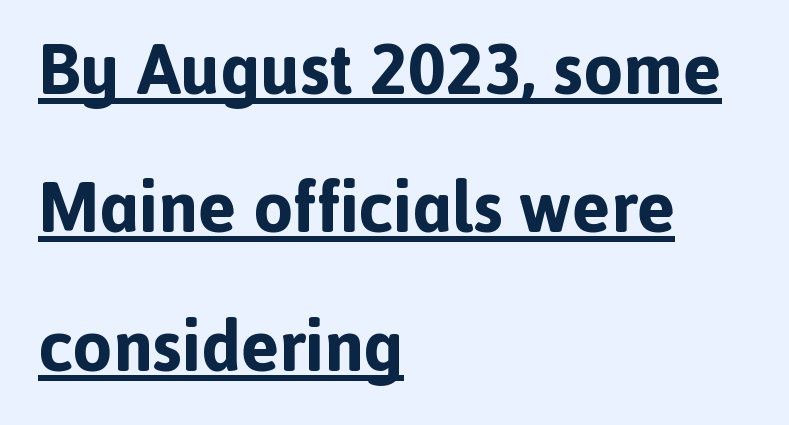
The image shows 71 px bold sans-serif type, upright; set left-aligned, loose line spacing (1.95x), normal letter spacing, underlined; a medium x-height.
